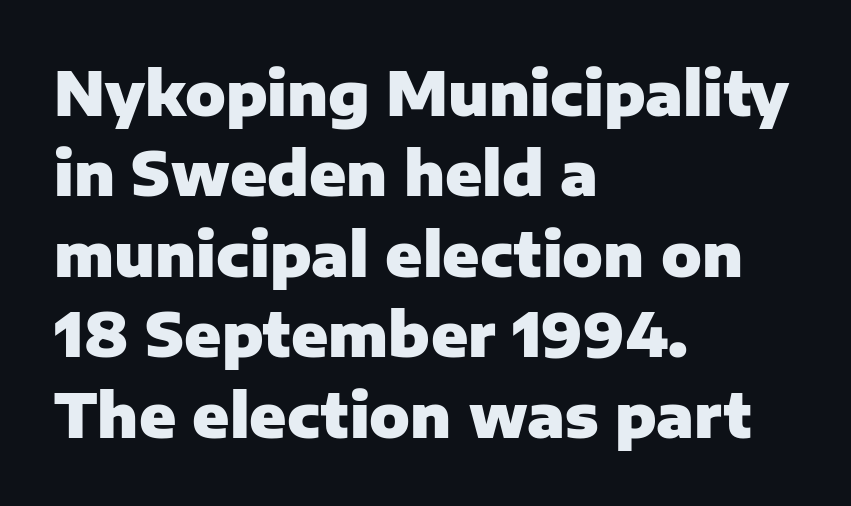
The image shows 60 px heavy sans-serif type, upright; set left-aligned, normal line spacing (1.34x), normal letter spacing, not underlined; low stroke contrast and a medium x-height.
